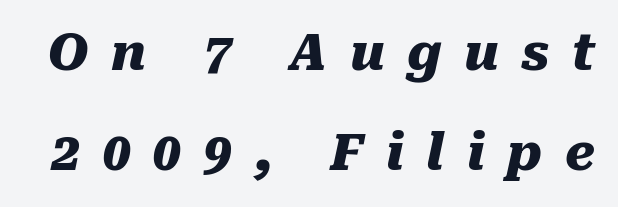
The image shows 50 px heavy type, italic (leaning right); set loose line spacing (2.01x), unusually wide letter spacing (+0.45 em), not underlined; medium stroke contrast and a medium x-height.
